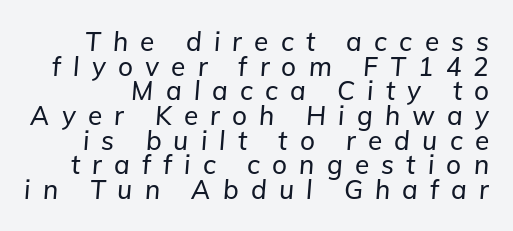
Horizontal bands of white between lines are thin slivers. Words float on clear page, feet unadorned. Inter-character spacing is expanded well beyond the font's built-in metrics. Observe the lean: these are italic letterforms.
